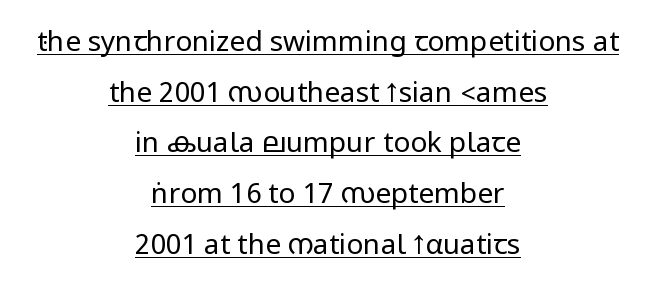
Honestly, the underline is the first thing you notice here. Visually the block forms a symmetrical silhouette, jagged on both flanks. How are the letters spaced? Ordinarily, with no added tracking. Posture: vertical. No extra ink here — the face is not bold.
